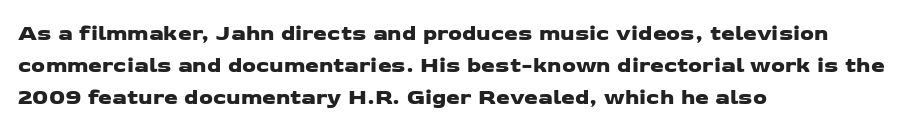
{"underline": "no", "align": "left", "line_spacing": "normal", "line_spacing_ratio": 1.45, "letter_spacing": "normal", "letter_spacing_em": 0.0, "glyph_px": 22}
